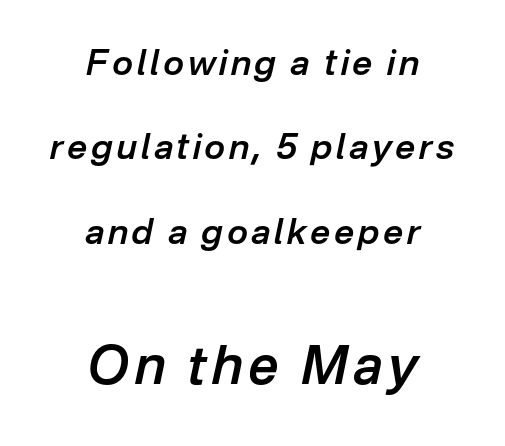
{"italic": "yes", "lean": "right", "slant_degrees": 12, "bold": "semi", "weight": "semibold", "width": "normal", "stroke_contrast": "low", "x_height": "medium", "monospaced": "no", "underline": "no", "align": "center", "line_spacing": "loose", "line_spacing_ratio": 2.41, "larger_block": "second", "size_ratio": 1.51, "glyph_px": 53}
